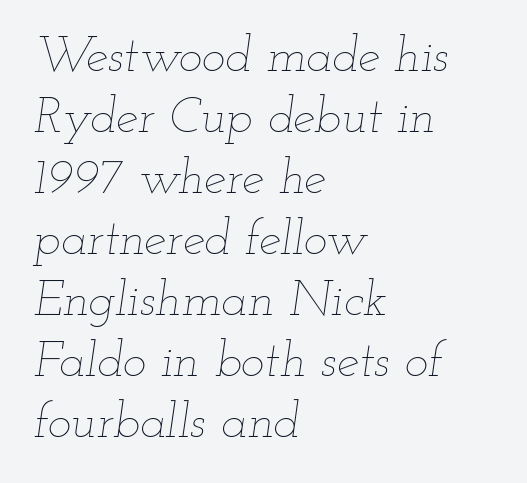
{"italic": "yes", "lean": "right", "slant_degrees": 12, "bold": "no", "weight": "thin", "width": "wide", "stroke_contrast": "low", "x_height": "small", "monospaced": "no", "underline": "no", "align": "left", "line_spacing_ratio": 1.22, "letter_spacing": "normal", "letter_spacing_em": 0.0, "glyph_px": 50}
